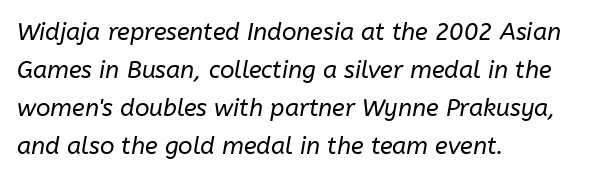
The face used here is rendered with its standard letterfit. Short and long lines alike share a common starting point at left. A typesetter would mark this as italic. The face looks like a standard text weight, possibly lighter. Underlining? Definitely not there. Interline gaps are of average width in this sample.
